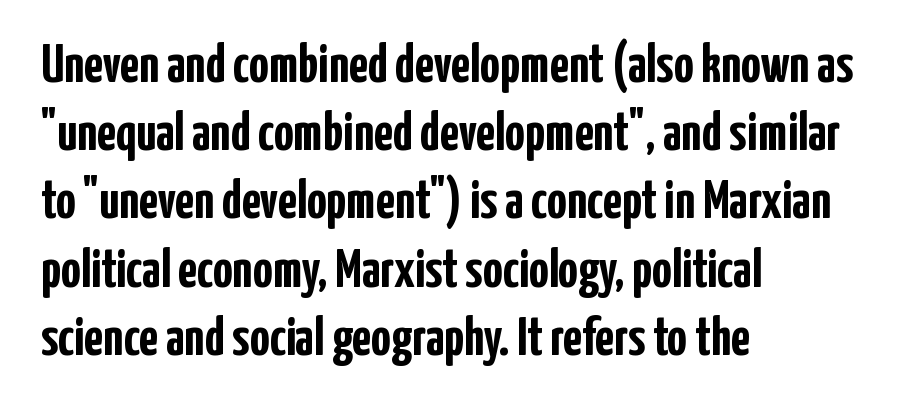
Q: Is the text bold? A: Yes.
Q: Is the text italic (slanted)? A: No, it is upright.
Q: Is the typeface a serif or a sans-serif typeface? A: Sans-serif.
Q: Is the text underlined? A: No.
Q: How is the paragraph aligned? A: Left-aligned.
Q: Is the spacing between letters normal or unusually wide? A: Normal.
Q: Width (condensed, normal, or wide)? A: Condensed.
Q: Stroke contrast? A: Low.
Q: x-height? A: Medium.
Q: Monospaced? A: No.
